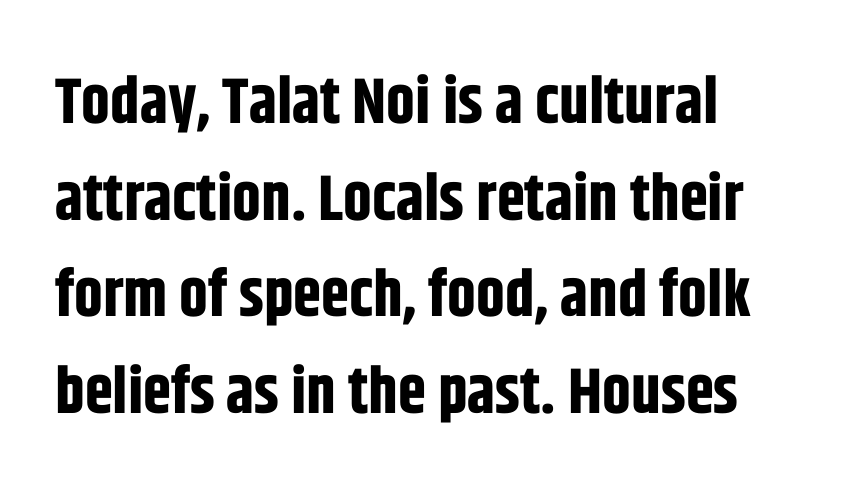
{"serif": "no", "italic": "no", "bold": "yes", "weight": "bold", "width": "condensed", "stroke_contrast": "low", "x_height": "large", "monospaced": "no", "underline": "no", "line_spacing": "normal", "line_spacing_ratio": 1.51, "letter_spacing": "normal", "letter_spacing_em": 0.0, "glyph_px": 64}
